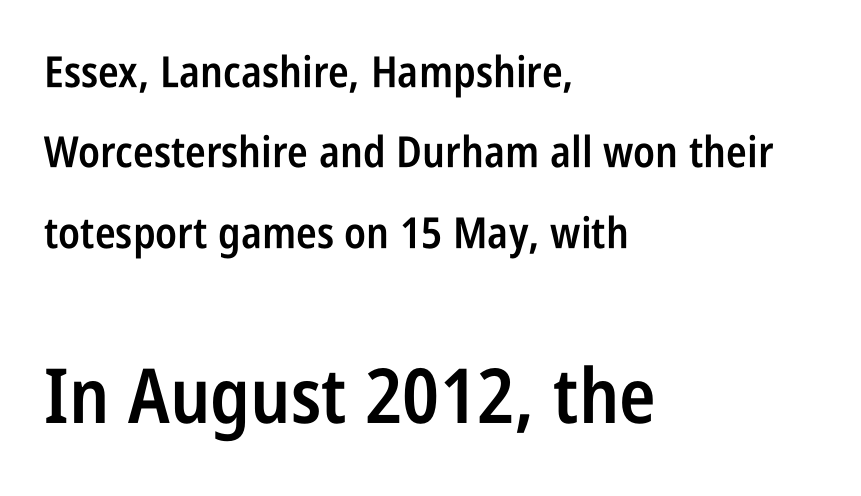
The image shows 76 px semibold, condensed sans-serif type, upright; set left-aligned, line spacing 1.87x, normal letter spacing, not underlined; the second (bottom) block is 1.77x larger; low stroke contrast and a large x-height.
